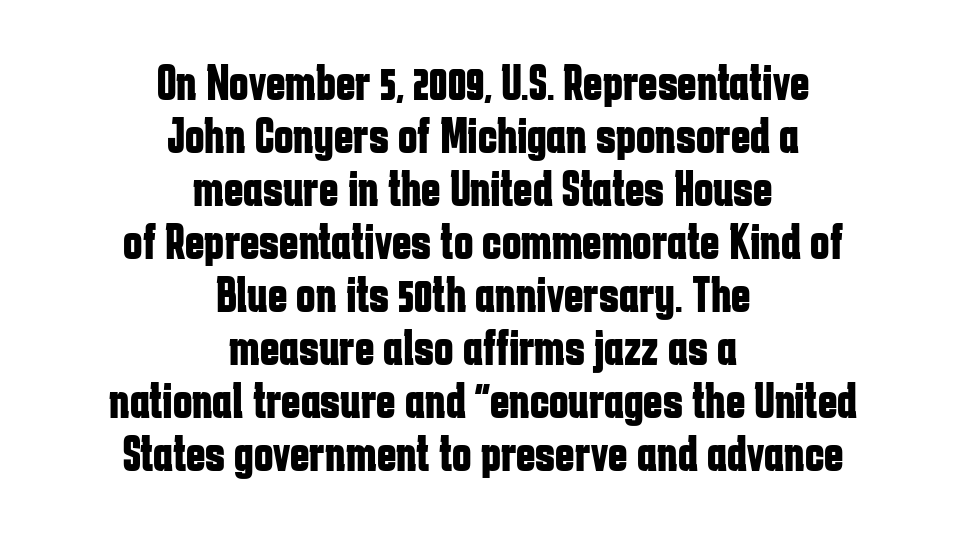
The face used here is rendered with its standard letterfit. Regarding serifs, this sample does without them. A dark, heavy texture on the line: the type is bold. If you folded the block vertically in half, each line would mirror itself in length. The face used here is proportionally spaced, like ordinary book or web type. Beneath every word, the page is bare.
